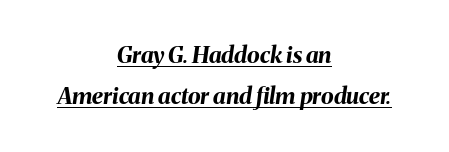
Q: Is the text bold? A: Yes.
Q: Is the text italic (slanted)? A: Yes, it leans right by about 8 degrees.
Q: Is the text underlined? A: Yes.
Q: How is the paragraph aligned? A: Centered.
Q: Is the spacing between letters normal or unusually wide? A: Normal.
